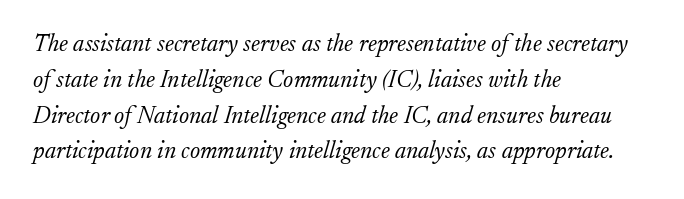
The image shows 24 px text type, italic (leaning right); set left-aligned, normal line spacing (1.49x), normal letter spacing, not underlined.
